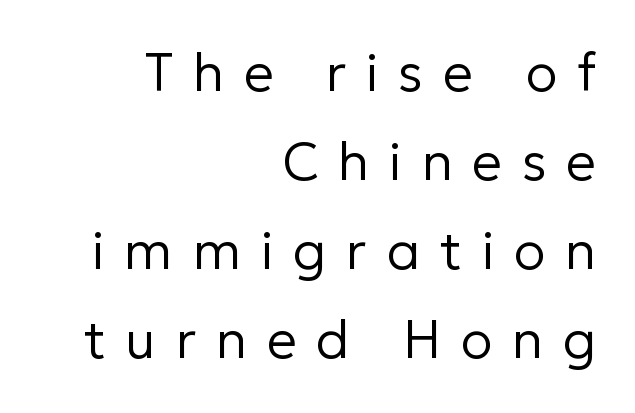
Compared with typical body copy, the letter spacing here is much looser. Plain, unruled lines of type. Do the characters align in a grid? No, the font is proportional. Evenly set lines give the paragraph a standard silhouette. The rendering shows plain stroke endings on the letterforms — a sans-serif design. The strokes are not fattened; the text isn't bold.
